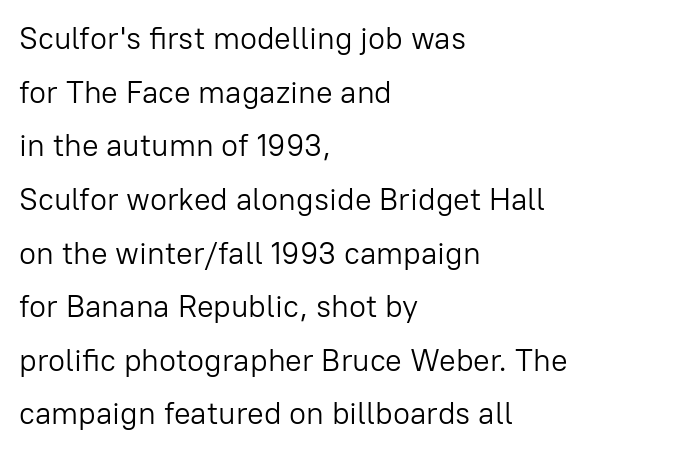
Q: Is the text bold? A: No.
Q: Is the text italic (slanted)? A: No, it is upright.
Q: Is the typeface a serif or a sans-serif typeface? A: Sans-serif.
Q: Is the text underlined? A: No.
Q: How is the paragraph aligned? A: Left-aligned.
Q: Is the spacing between letters normal or unusually wide? A: Normal.
Q: Width (condensed, normal, or wide)? A: Normal.
Q: Stroke contrast? A: Low.
Q: x-height? A: Medium.
Q: Monospaced? A: No.
